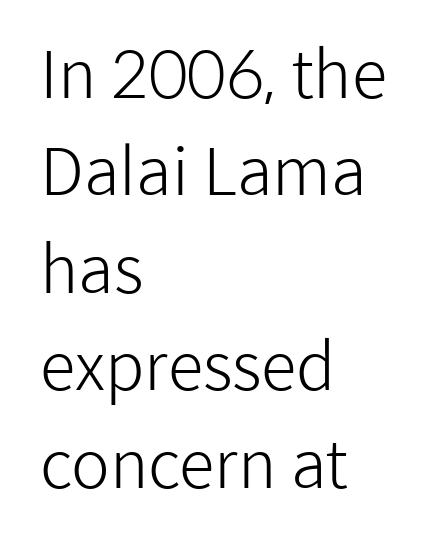
The face used here is proportionally spaced, like ordinary book or web type. Unmarked baselines from the first word to the last. Typeset ragged right — the left edge is the straight one. I'd call this a sans setting — the letters go barefoot. Weight: in the light-to-regular range. If you measured baseline to baseline, you'd find a middling distance.
